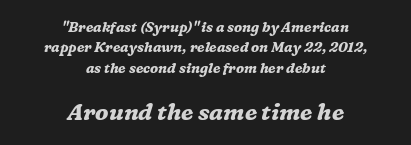
Interline gaps are of average width in this sample. Any mark beneath the type? The region is blank. The face used here has the dense, thick strokes of a bold. The setting favours the middle, as headings and verse often do.
